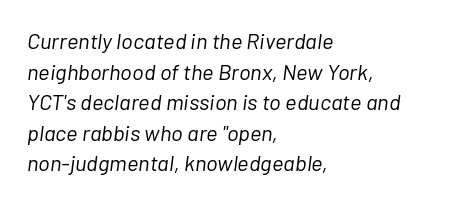
{"italic": "yes", "lean": "right", "slant_degrees": 7, "bold": "no", "underline": "no", "align": "left", "line_spacing": "normal", "line_spacing_ratio": 1.39, "letter_spacing": "normal", "letter_spacing_em": 0.0, "glyph_px": 22}
